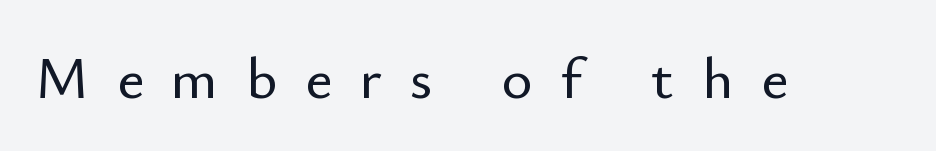
{"serif": "no", "italic": "no", "width": "normal", "stroke_contrast": "low", "x_height": "small", "monospaced": "no", "underline": "no", "letter_spacing": "wide", "letter_spacing_em": 0.47, "glyph_px": 59}
